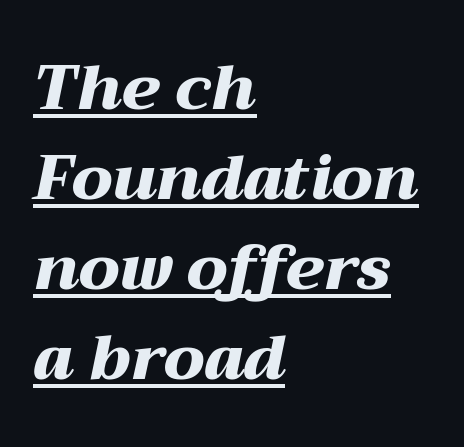
If you drew a line through each stem, it would be angled. Teacher's note: observe the even left margin — that is flush-left alignment. Line spacing here is normal. Observe the ordinary spacing: letters are neighbours, not strangers.
